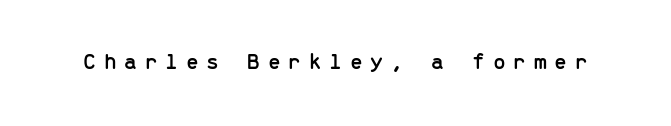
{"italic": "no", "underline": "no", "letter_spacing": "wide", "letter_spacing_em": 0.33, "glyph_px": 23}
